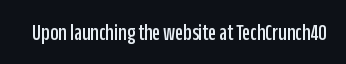
The image shows 23 px text type, upright; set normal letter spacing, not underlined.
